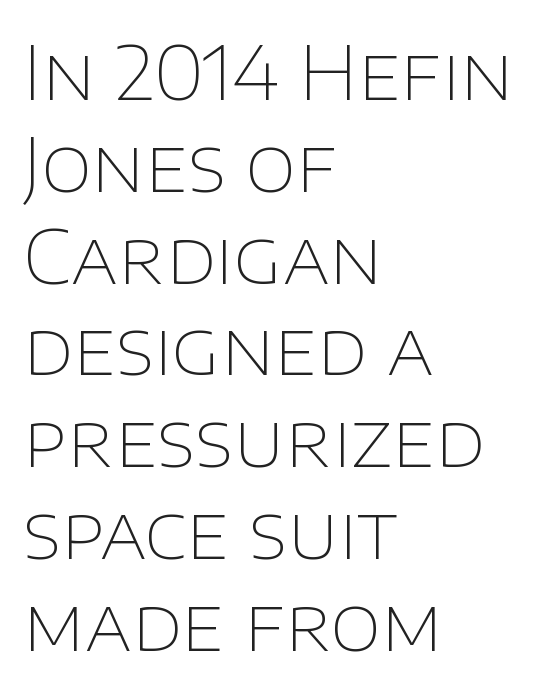
Q: Is the text bold? A: No.
Q: Is the text italic (slanted)? A: No, it is upright.
Q: Is the typeface a serif or a sans-serif typeface? A: Sans-serif.
Q: Is the text underlined? A: No.
Q: How is the paragraph aligned? A: Left-aligned.
Q: Is the spacing between letters normal or unusually wide? A: Normal.
Q: Width (condensed, normal, or wide)? A: Normal.
Q: Stroke contrast? A: Low.
Q: x-height? A: Large.
Q: Monospaced? A: No.
